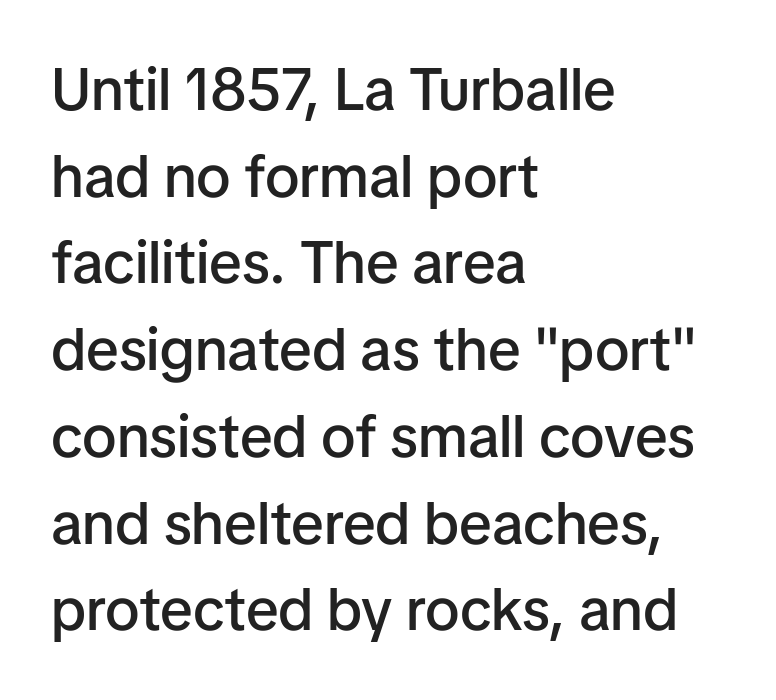
Descenders are the only things crossing below the line. Spacing verdict: proportional, widths tailored to each character. Here the glyphs are tracked normally, forming tight word shapes. Observe the absence of serifs on each vertical stroke in this sample.
